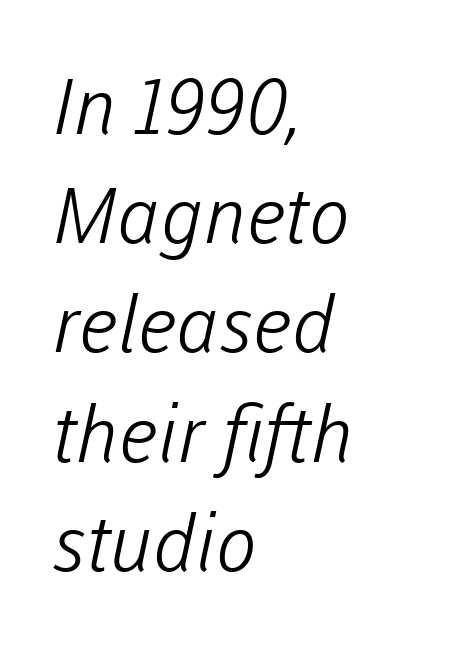
Q: Is the text bold? A: No.
Q: Is the typeface a serif or a sans-serif typeface? A: Sans-serif.
Q: Is the text underlined? A: No.
Q: How is the paragraph aligned? A: Left-aligned.
Q: Is the spacing between letters normal or unusually wide? A: Normal.
Q: Is the spacing between lines tight, normal or loose? A: Normal.
Q: Width (condensed, normal, or wide)? A: Normal.
Q: Stroke contrast? A: Low.
Q: x-height? A: Medium.
Q: Monospaced? A: No.
